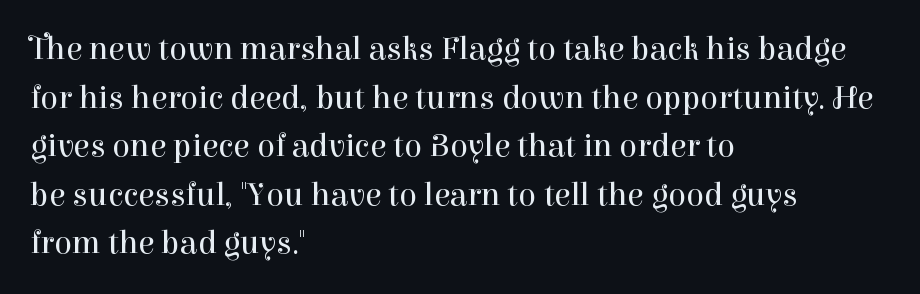
The image shows 33 px regular-weight serif type, upright; set left-aligned, normal line spacing (1.47x), normal letter spacing, not underlined; high stroke contrast and a medium x-height.
